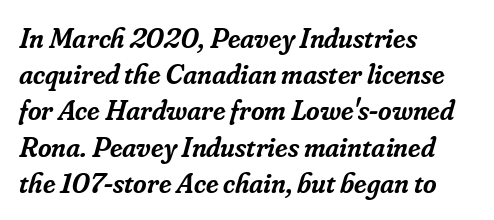
The characters look somewhat weighty, a semibold short of true bold. Regarding serifs, this sample has them. Unmarked baselines from the first word to the last. The rendering uses natural spacing where letterforms have individual widths. Teacher's note: observe the even left margin — that is flush-left alignment.
